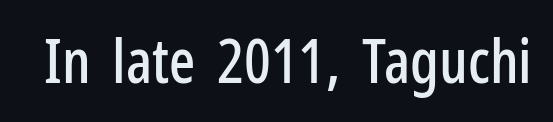
The image shows 61 px condensed sans-serif type, upright; set normal letter spacing, not underlined; low stroke contrast and a medium x-height.
